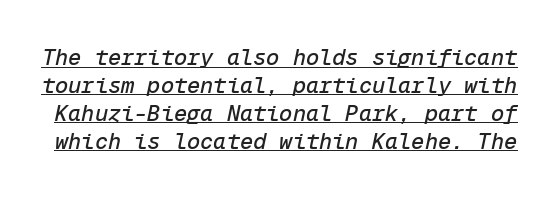
Q: Is the text italic (slanted)? A: Yes, it leans right by about 12 degrees.
Q: Is the text underlined? A: Yes.
Q: Is the spacing between letters normal or unusually wide? A: Normal.
Q: Is the spacing between lines tight, normal or loose? A: Normal.
